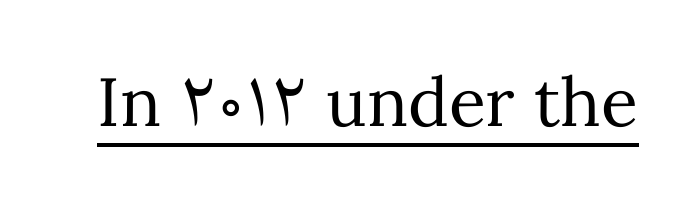
No extra ink here — the face is not bold. Note the varied advance widths — an 'i' is clearly narrower than an 'm'. No italicization has been applied; the sample stays upright. The passage shown has conventional tracking throughout. The rendered words wear a rule along their underside.
